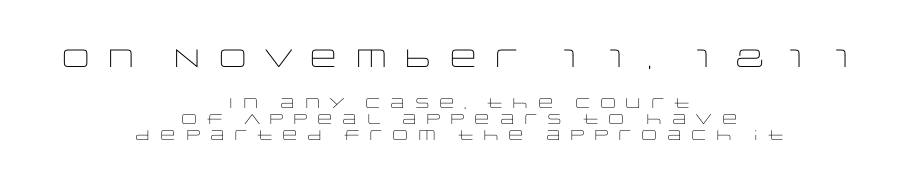
The space directly below the letters is spotless. Bigger letters appear in the top chunk; the bottom chunk is reduced. Substantial extra tracking has been applied to these lines. No extra ink here — the face is not bold. The passage shown stacks its lines with hardly any gap.
